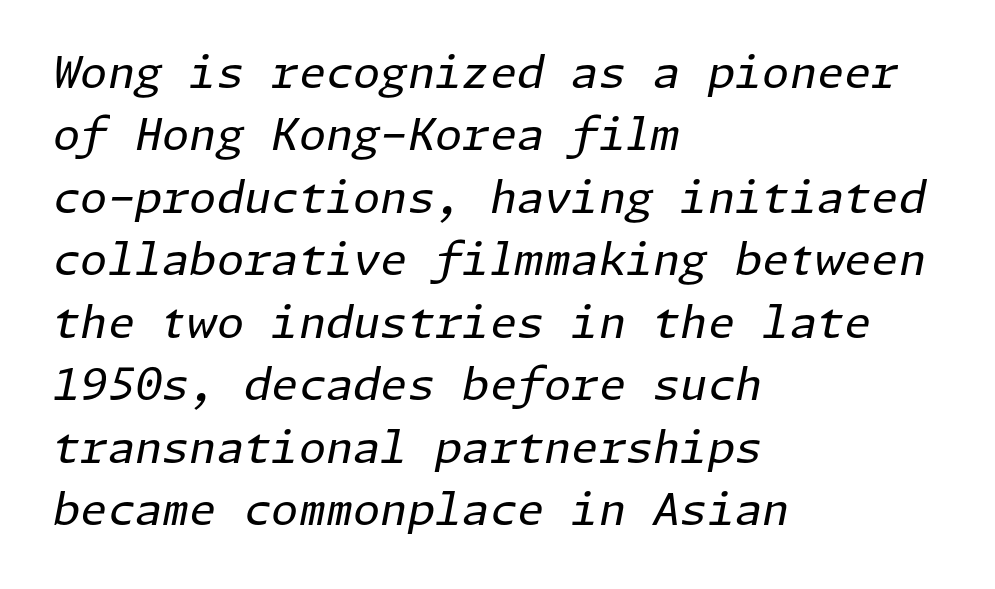
Q: Is the text bold? A: No.
Q: Is the text italic (slanted)? A: Yes, it leans right by about 11 degrees.
Q: Is the text underlined? A: No.
Q: How is the paragraph aligned? A: Left-aligned.
Q: Is the spacing between letters normal or unusually wide? A: Normal.
Q: Is the spacing between lines tight, normal or loose? A: Normal.
Q: Width (condensed, normal, or wide)? A: Normal.
Q: Stroke contrast? A: Low.
Q: x-height? A: Medium.
